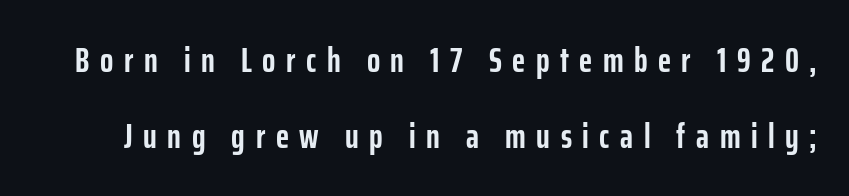
Font category for this specimen: sans-serif. The typography opts for an upright posture over an oblique one. The foot of each line stays bare and open. Think of a printed novel: that variable character pitch is what you see here. Regarding leading, the lines here are spaced well apart. This sample uses expanded letter spacing, leaving extra air between glyphs.
